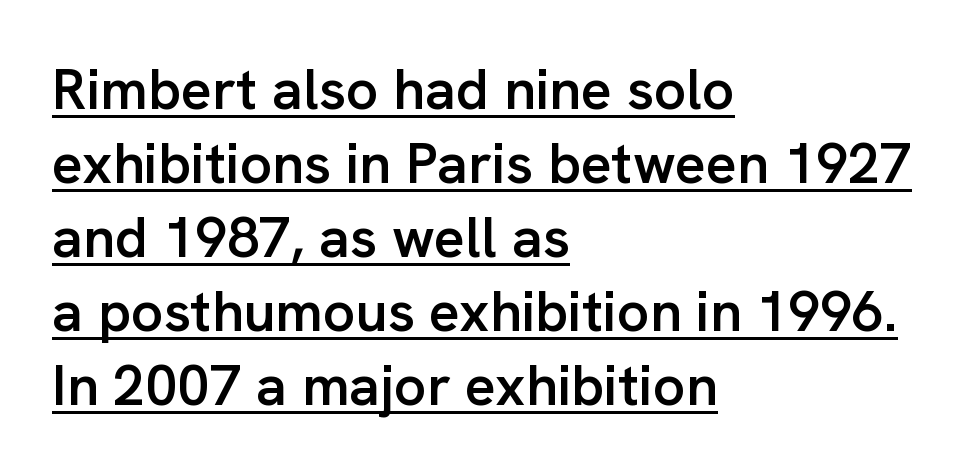
Visually the block forms a straight wall on the left and a jagged coastline on the right. Students, observe the line beneath the letters — that is underlining. Regarding leading, the lines here are spaced in the standard way. Font category for this specimen: sans-serif. Bold? Not quite — semibold, heavier than regular but stopping short.
